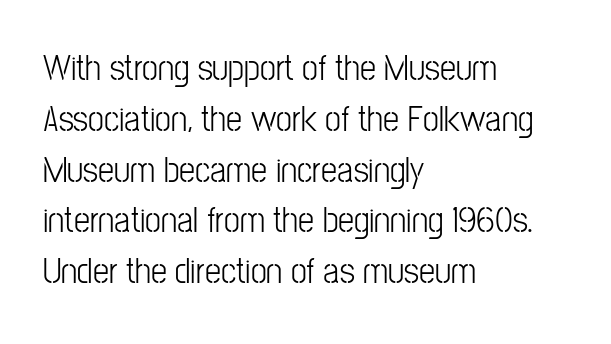
Characters follow at the spacing the type designer built in. The rag falls on the right side of this text block. Stroke terminals: plain, sans-serif. A roman cut, with each character standing at attention. The rendering uses a moderate line-height, typical for paragraphs. Underlining? Definitely not there.
